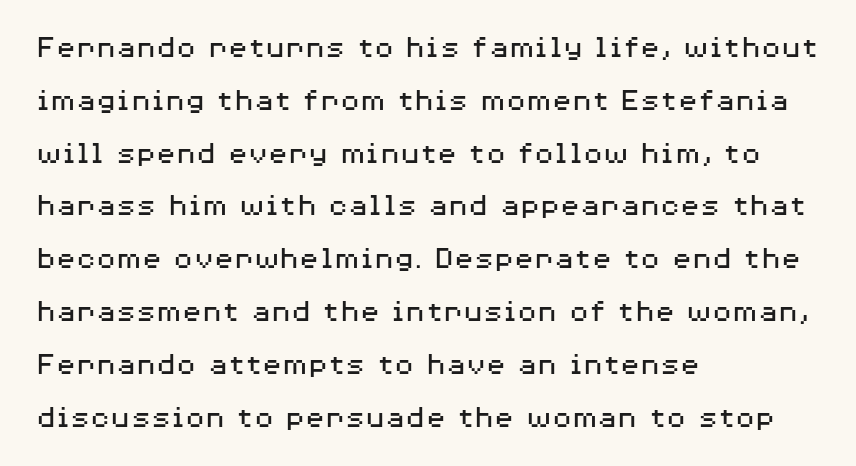
Bold? No — there's no thickening of the strokes. The space beneath each line is pristine and unruled. A typesetter would call this zero additional tracking. This sample uses a sans-serif face.
